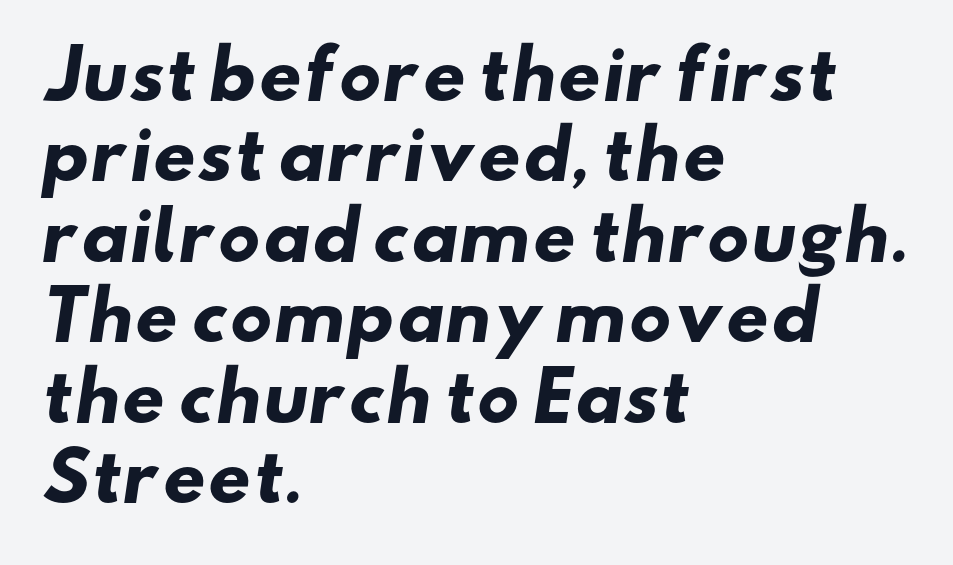
Q: Is the text bold? A: Yes.
Q: Is the typeface a serif or a sans-serif typeface? A: Sans-serif.
Q: Is the text underlined? A: No.
Q: How is the paragraph aligned? A: Left-aligned.
Q: Is the spacing between letters normal or unusually wide? A: Normal.
Q: Width (condensed, normal, or wide)? A: Wide.
Q: Stroke contrast? A: Low.
Q: x-height? A: Small.
Q: Monospaced? A: No.
